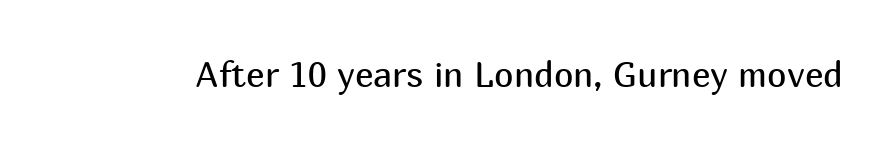
The image shows 35 px regular-weight sans-serif type, upright; set normal letter spacing, not underlined; medium stroke contrast and a medium x-height.
